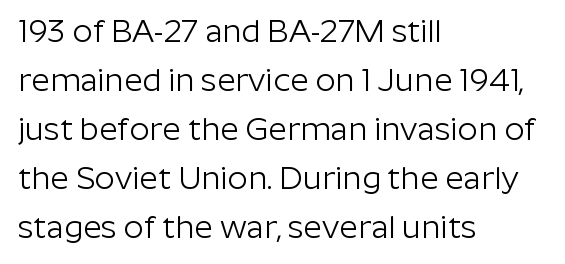
The image shows 32 px light sans-serif type, upright; set left-aligned, normal line spacing (1.53x), normal letter spacing, not underlined; low stroke contrast and a medium x-height.
